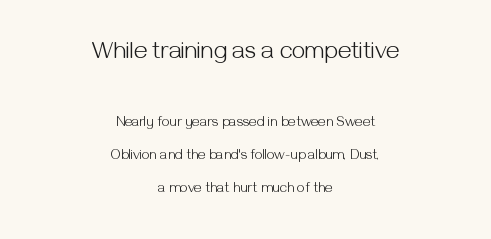
Whoever set this made the first block the dominant, larger element. The letters sit at their default tracking, neither squeezed nor spread. A light-to-regular cut is what we see here. Baseline-to-baseline distance is far greater than the letter height. Quick note: not italic, upright.
